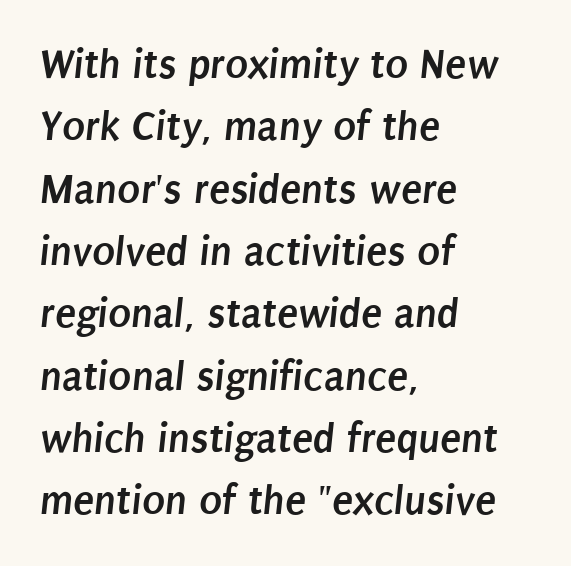
Letter spacing: default. Normally led — the rows are evenly, conventionally spaced. Plenty of ink on the page — the face is bold. The zone under the glyphs is completely vacant. Is this a fixed-width face? No — the glyphs have proportional, varying widths.
